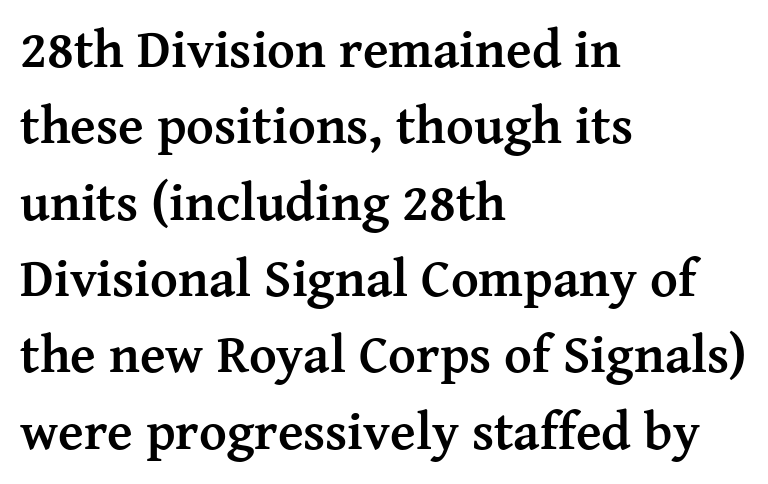
Q: Is the text bold? A: Yes.
Q: Is the text italic (slanted)? A: No, it is upright.
Q: Is the typeface a serif or a sans-serif typeface? A: Serif.
Q: Is the text underlined? A: No.
Q: How is the paragraph aligned? A: Left-aligned.
Q: Is the spacing between letters normal or unusually wide? A: Normal.
Q: Is the spacing between lines tight, normal or loose? A: Normal.
Q: Width (condensed, normal, or wide)? A: Normal.
Q: Stroke contrast? A: Medium.
Q: x-height? A: Medium.
Q: Monospaced? A: No.
